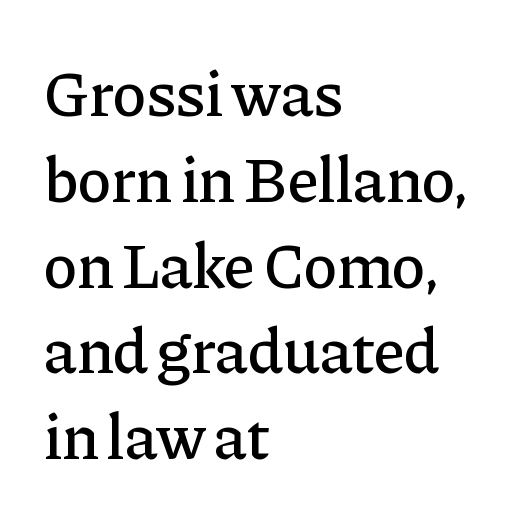
Each letter keeps its own natural width here, so spacing adapts to shape. The vertical gap from one line to the next is medium. The typesetter chose a ragged-right arrangement here. A typesetter would label this face a serif.
